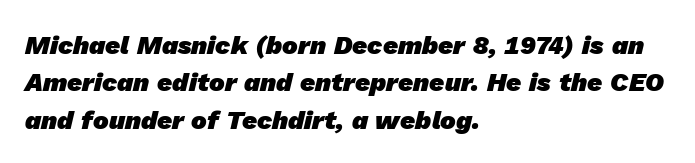
A dark, heavy texture on the line: the type is bold. Rows of type keep a routine distance in the vertical direction. Between one letter and the next there's only the usual sliver of space. Words float on clear page, feet unadorned. A student would call this left alignment; a typographer would say flush left, rag right.
